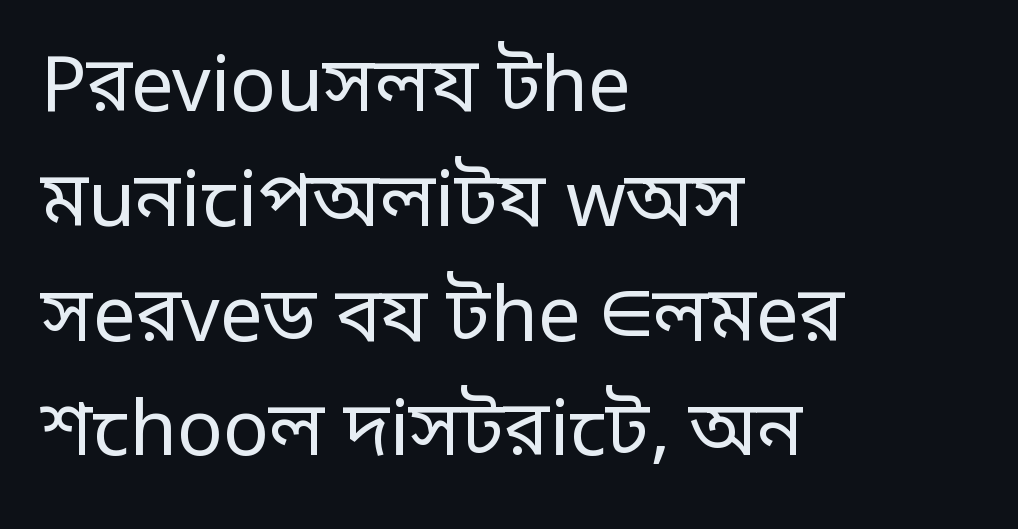
Q: Is the text bold? A: No.
Q: Is the text italic (slanted)? A: No, it is upright.
Q: Is the typeface a serif or a sans-serif typeface? A: Sans-serif.
Q: Is the text underlined? A: No.
Q: How is the paragraph aligned? A: Left-aligned.
Q: Is the spacing between letters normal or unusually wide? A: Normal.
Q: Is the spacing between lines tight, normal or loose? A: Normal.
Q: Width (condensed, normal, or wide)? A: Normal.
Q: Stroke contrast? A: Low.
Q: x-height? A: Large.
Q: Monospaced? A: No.
